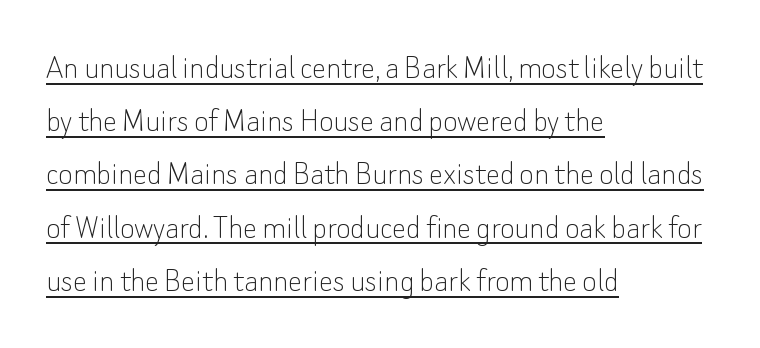
{"serif": "no", "italic": "no", "bold": "no", "weight": "thin", "width": "normal", "stroke_contrast": "low", "x_height": "small", "monospaced": "no", "underline": "yes", "align": "left", "line_spacing": "normal", "line_spacing_ratio": 1.52, "letter_spacing": "normal", "letter_spacing_em": 0.0, "glyph_px": 35}
